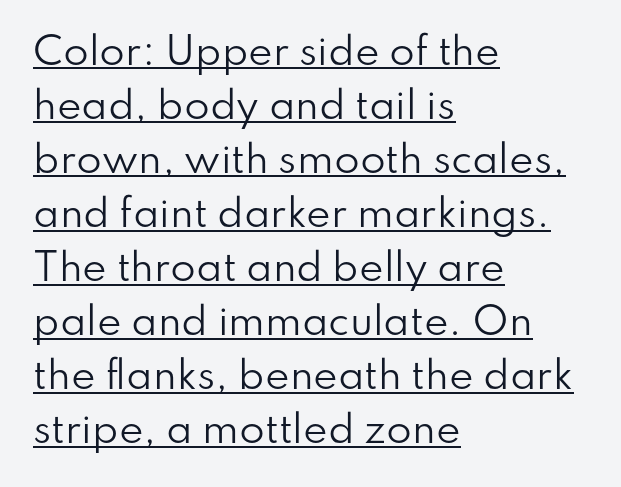
The image shows 37 px regular-weight sans-serif type, upright; set left-aligned, normal line spacing (1.46x), normal letter spacing, underlined; low stroke contrast and a small x-height.
